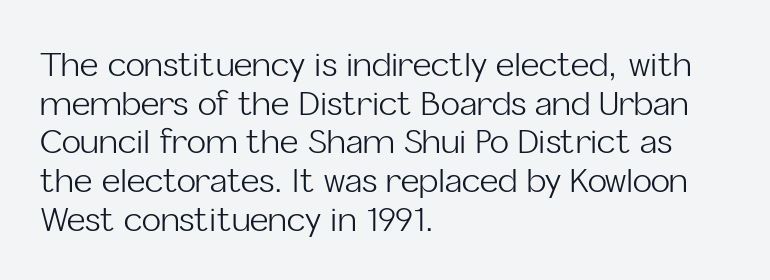
{"serif": "no", "italic": "no", "bold": "no", "weight": "light", "width": "normal", "stroke_contrast": "low", "x_height": "medium", "monospaced": "no", "underline": "no", "align": "left", "line_spacing_ratio": 1.21, "letter_spacing": "normal", "letter_spacing_em": 0.0, "glyph_px": 32}
